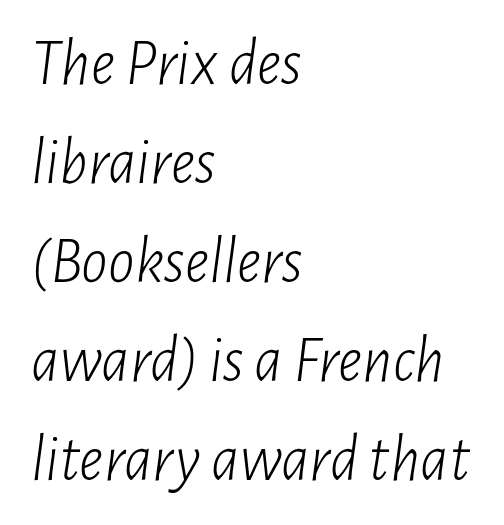
{"italic": "yes", "lean": "right", "slant_degrees": 7, "bold": "no", "weight": "light", "width": "condensed", "stroke_contrast": "low", "x_height": "medium", "monospaced": "no", "underline": "no", "align": "left", "line_spacing": "normal", "line_spacing_ratio": 1.5, "letter_spacing": "normal", "letter_spacing_em": 0.0, "glyph_px": 66}
